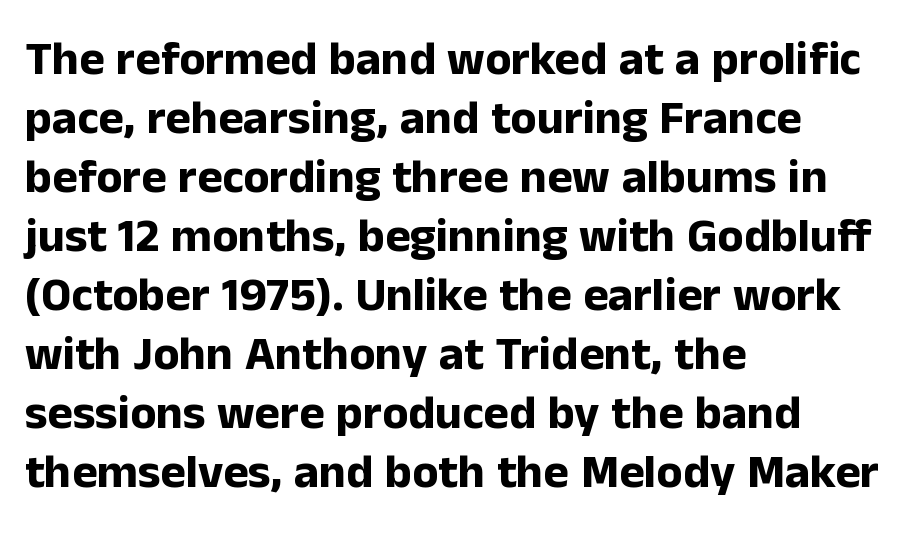
To sum up the face: it is a sans, with no serifs. Every row of glyphs begins at an identical x-position on the left. The line texture is even and compact thanks to regular tracking. Summary of weight: heavy, a full bold.
